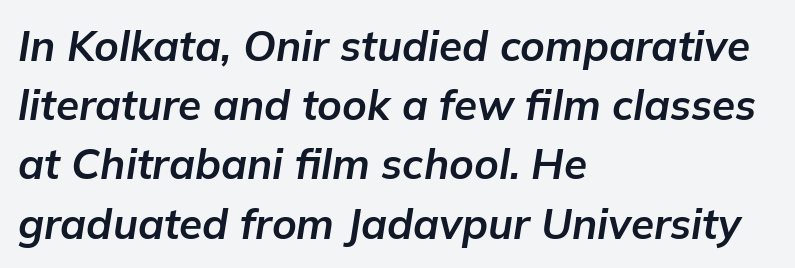
Varying glyph widths throughout — classic text-font behaviour. The letters sit at their default tracking, neither squeezed nor spread. No word sits above an underline. The lettering tilts uniformly, giving the passage an italic look. Weight check: bold — yes, fully. Line starts are locked; line ends wander.
